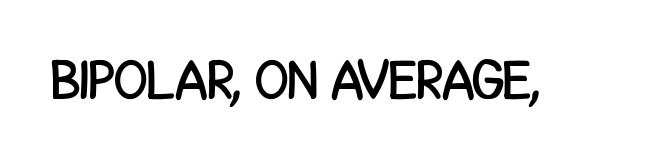
Quick note: not italic, upright. The glyphs in this specimen are sans serif. A typesetter would call this proportional, since set widths differ per character. Each word holds together tightly as a unit, with standard inter-letter gaps. Any mark beneath the type? The region is blank.
